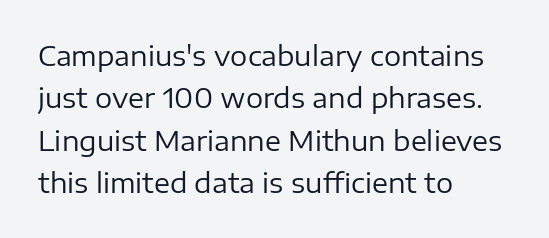
Q: Is the text bold? A: No.
Q: Is the text italic (slanted)? A: No, it is upright.
Q: Is the text underlined? A: No.
Q: How is the paragraph aligned? A: Left-aligned.
Q: Is the spacing between letters normal or unusually wide? A: Normal.
Q: Is the spacing between lines tight, normal or loose? A: Normal.
